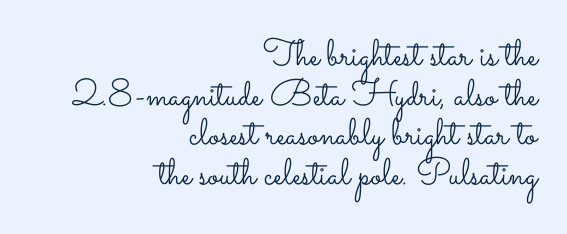
{"bold": "no", "weight": "light", "width": "wide", "stroke_contrast": "low", "x_height": "small", "monospaced": "no", "underline": "no", "align": "right", "line_spacing": "tight", "line_spacing_ratio": 1.07, "letter_spacing": "normal", "letter_spacing_em": 0.0, "glyph_px": 37}
